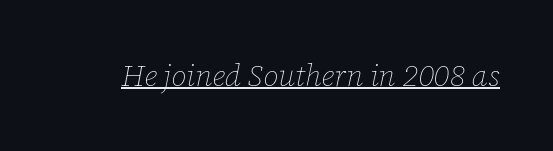
Underline: present. A quiet, ordinary-to-light weight characterises the typeface. It's the slanting kind of type. In terms of letterspacing, this is plain default setting. Looks like regular typesetting: each glyph gets only the width it needs.
